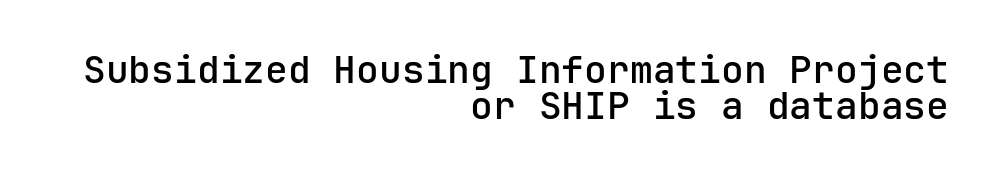
Each glyph is drawn with semibold strokes, heavier than normal yet not fully bold. Quick note: interline space is minimal. The setting favours the right margin, as signatures and pull-quotes sometimes do. The lettering stays uniformly vertical, giving the passage a roman look.
